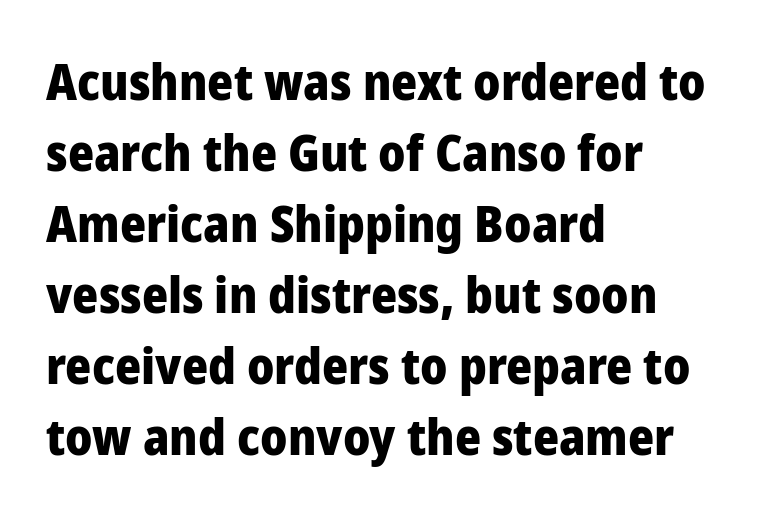
Q: Is the text bold? A: Yes.
Q: Is the text italic (slanted)? A: No, it is upright.
Q: Is the typeface a serif or a sans-serif typeface? A: Sans-serif.
Q: Is the text underlined? A: No.
Q: How is the paragraph aligned? A: Left-aligned.
Q: Is the spacing between letters normal or unusually wide? A: Normal.
Q: Is the spacing between lines tight, normal or loose? A: Normal.
Q: Width (condensed, normal, or wide)? A: Normal.
Q: Stroke contrast? A: Low.
Q: x-height? A: Medium.
Q: Monospaced? A: No.
